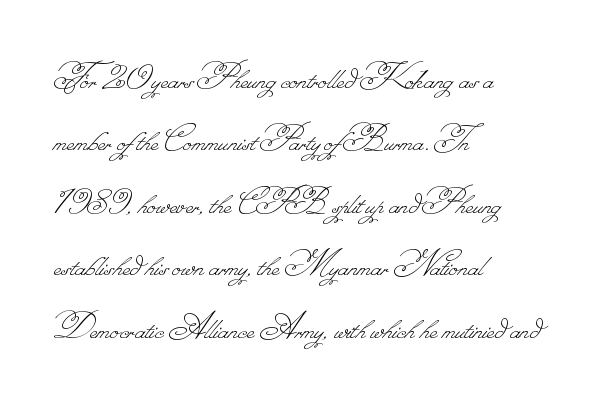
{"bold": "no", "weight": "thin", "width": "normal", "stroke_contrast": "low", "monospaced": "no", "underline": "no", "align": "left", "line_spacing": "normal", "line_spacing_ratio": 1.56, "letter_spacing": "normal", "letter_spacing_em": 0.0, "glyph_px": 40}
